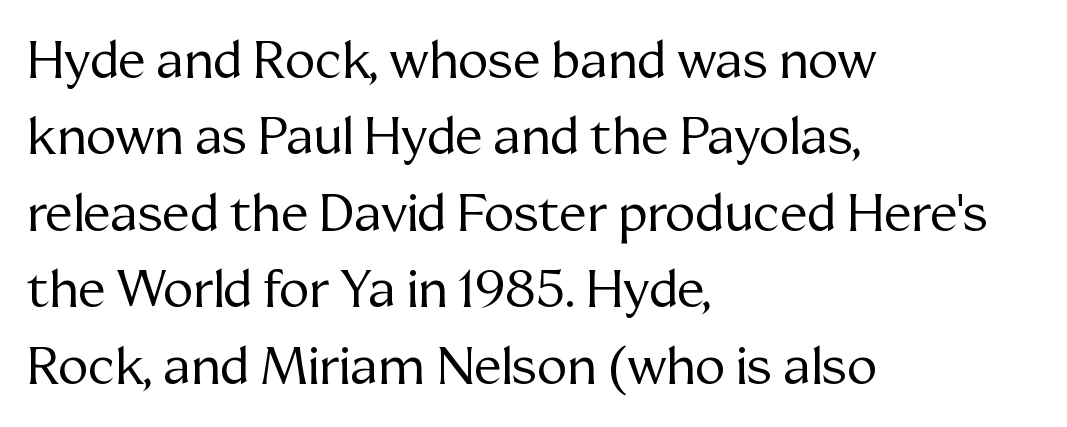
Small tapered or slab feet sit at the stroke ends, so this counts as serif. Compared with typical body copy, the letter spacing here is the same. The cut favours lightness, reaching ordinary text weight at its darkest. Quick note: not italic, upright.
